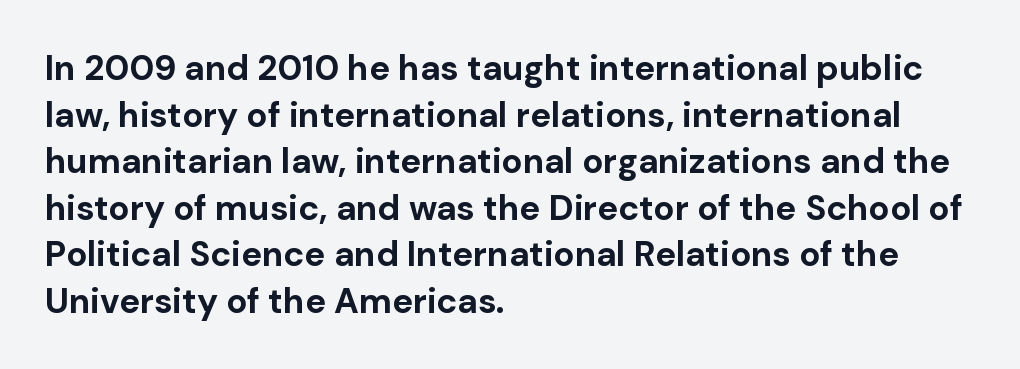
Q: Is the text bold? A: Yes.
Q: Is the text italic (slanted)? A: No, it is upright.
Q: Is the typeface a serif or a sans-serif typeface? A: Sans-serif.
Q: Is the text underlined? A: No.
Q: How is the paragraph aligned? A: Left-aligned.
Q: Is the spacing between letters normal or unusually wide? A: Normal.
Q: Is the spacing between lines tight, normal or loose? A: Normal.
Q: Width (condensed, normal, or wide)? A: Normal.
Q: Stroke contrast? A: Low.
Q: x-height? A: Medium.
Q: Monospaced? A: No.
